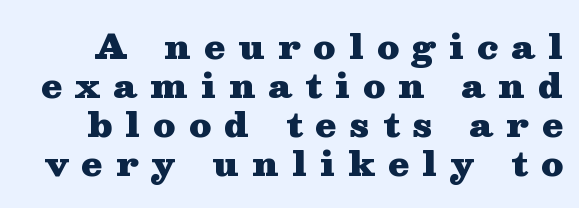
This sample uses a serif face. This rendering widens character spacing well past its baseline value. Students, observe: this is what under-led, compact text looks like. Chunky letters — that's bold for sure.
